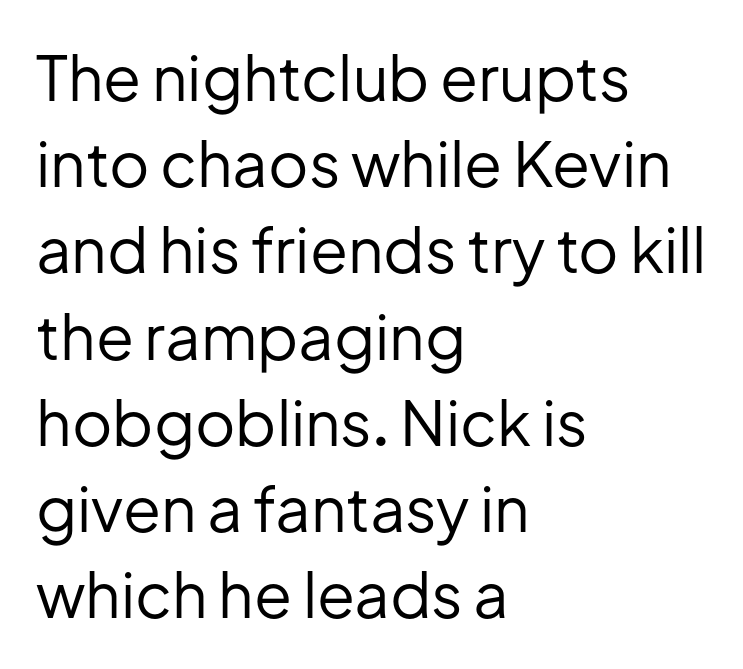
The image shows 62 px regular-weight sans-serif type, upright; set left-aligned, normal line spacing (1.39x), normal letter spacing, not underlined; low stroke contrast and a medium x-height.
